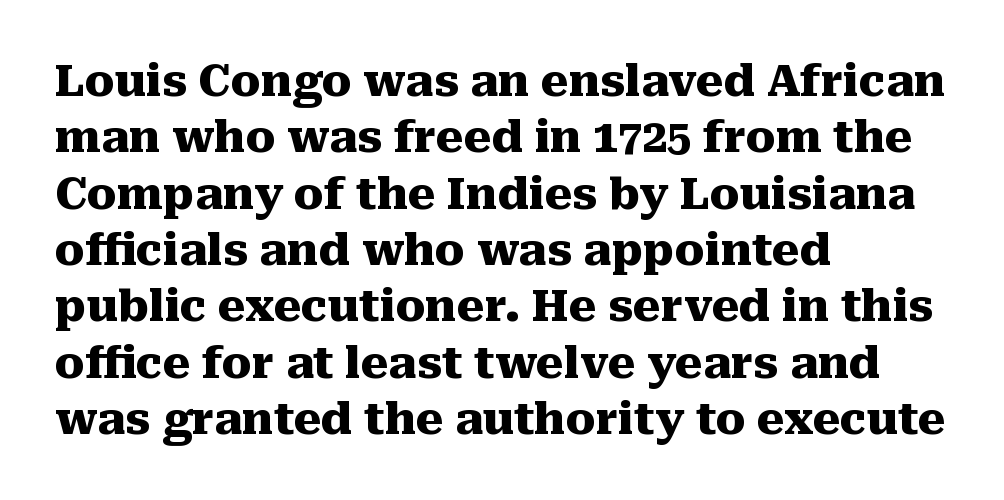
{"serif": "yes", "italic": "no", "bold": "yes", "weight": "heavy", "width": "normal", "stroke_contrast": "medium", "x_height": "medium", "monospaced": "no", "underline": "no", "align": "left", "line_spacing": "normal", "line_spacing_ratio": 1.28, "letter_spacing": "normal", "letter_spacing_em": 0.0, "glyph_px": 44}
